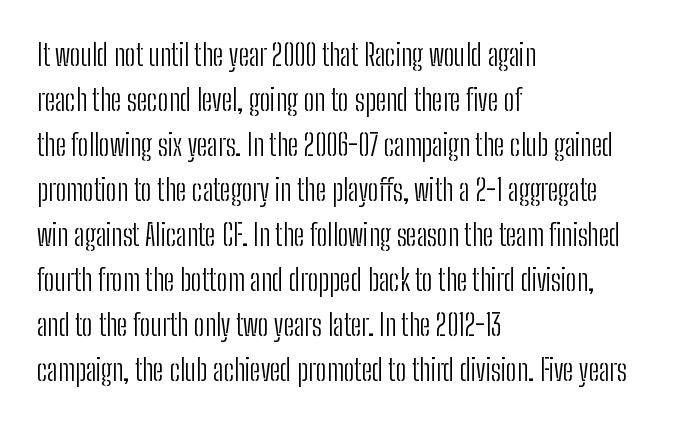
{"serif": "no", "italic": "no", "bold": "no", "weight": "light", "width": "condensed", "stroke_contrast": "low", "x_height": "medium", "monospaced": "no", "underline": "no", "align": "left", "line_spacing": "normal", "line_spacing_ratio": 1.55, "letter_spacing": "normal", "letter_spacing_em": 0.0, "glyph_px": 29}
